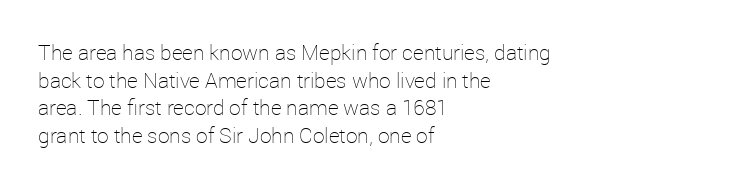
Q: Is the text bold? A: No.
Q: Is the text italic (slanted)? A: No, it is upright.
Q: Is the text underlined? A: No.
Q: How is the paragraph aligned? A: Left-aligned.
Q: Is the spacing between letters normal or unusually wide? A: Normal.
Q: Is the spacing between lines tight, normal or loose? A: Normal.
